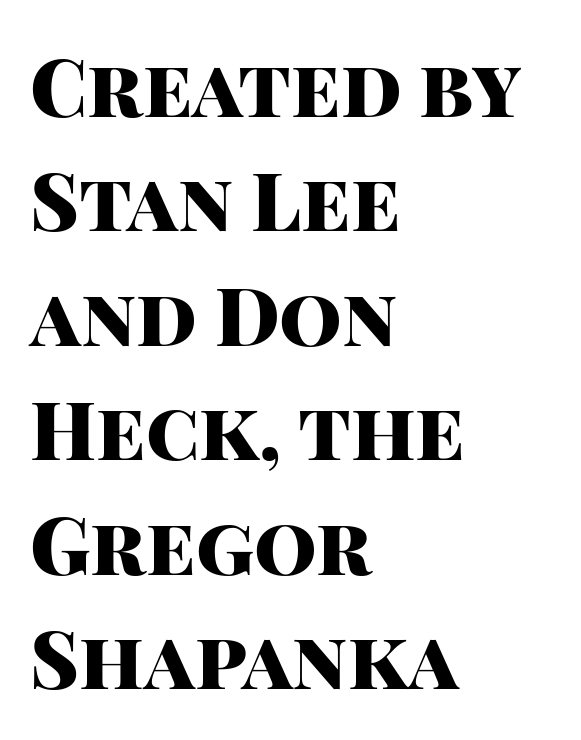
{"serif": "no", "italic": "no", "bold": "yes", "weight": "heavy", "width": "normal", "stroke_contrast": "high", "x_height": "large", "monospaced": "no", "underline": "no", "align": "left", "line_spacing": "normal", "line_spacing_ratio": 1.43, "letter_spacing": "normal", "letter_spacing_em": 0.0, "glyph_px": 80}
